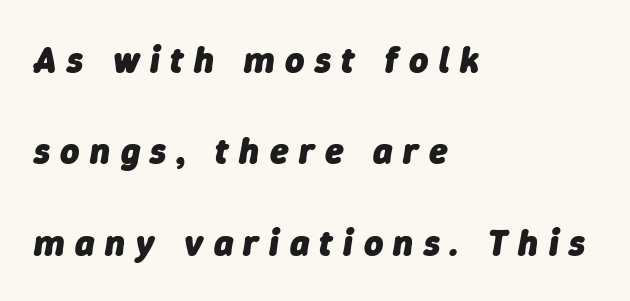
Lines of text with bare space underneath. Substantial extra tracking has been applied to these lines. One-word summary of the alignment: left. Each letter keeps its own natural width here, so spacing adapts to shape. The strokes are fattened all the way to bold.
